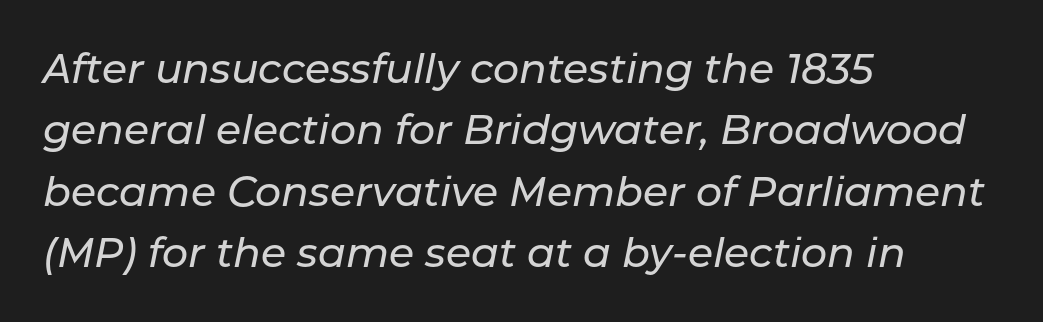
Is the letter spacing exaggerated? No — it looks like the ordinary default. The passage shown is typed in a proportional face where columns would drift. Is the type slanted? Yes — the strokes lean at a clear angle. The designer left line spacing at the default. Notice how the passage keeps a crisp vertical edge on the left only. Beneath every word, the page is bare.
